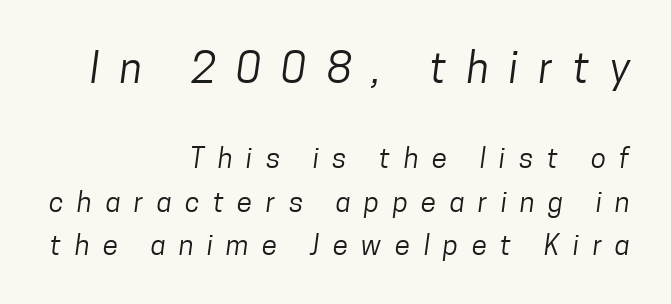
Q: Is the text bold? A: No.
Q: Is the typeface a serif or a sans-serif typeface? A: Sans-serif.
Q: Is the text underlined? A: No.
Q: How is the paragraph aligned? A: Right-aligned.
Q: Is the spacing between letters normal or unusually wide? A: Unusually wide.
Q: Is the spacing between lines tight, normal or loose? A: Normal.
Q: Which block of text is set in a larger size, the first (top) or the second (bottom)? A: The first (top) one.
Q: Width (condensed, normal, or wide)? A: Condensed.
Q: Stroke contrast? A: Low.
Q: x-height? A: Medium.
Q: Monospaced? A: No.
